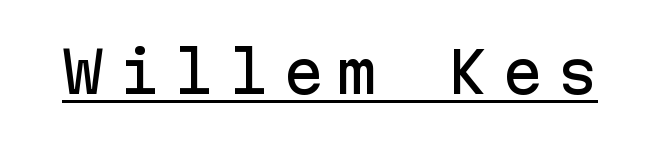
The passage shown is typed in a monospace face where columns stay perfectly aligned. Underlining? Definitely there. The lettering holds an erect, upright posture throughout. Letter spacing: wide.
